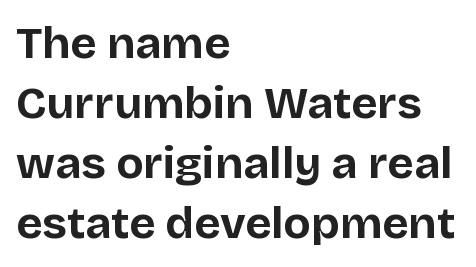
Q: Is the text bold? A: Yes.
Q: Is the text italic (slanted)? A: No, it is upright.
Q: Is the typeface a serif or a sans-serif typeface? A: Sans-serif.
Q: Is the text underlined? A: No.
Q: How is the paragraph aligned? A: Left-aligned.
Q: Is the spacing between letters normal or unusually wide? A: Normal.
Q: Is the spacing between lines tight, normal or loose? A: Normal.
Q: Width (condensed, normal, or wide)? A: Normal.
Q: Stroke contrast? A: Low.
Q: x-height? A: Large.
Q: Monospaced? A: No.
